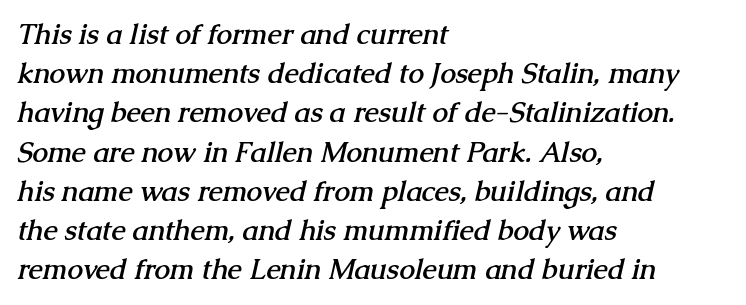
{"serif": "yes", "bold": "yes", "weight": "semibold", "width": "normal", "stroke_contrast": "medium", "x_height": "medium", "monospaced": "no", "underline": "no", "align": "left", "line_spacing": "normal", "line_spacing_ratio": 1.4, "letter_spacing": "normal", "letter_spacing_em": 0.0, "glyph_px": 28}
